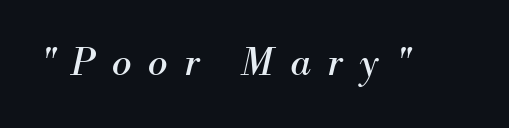
The image shows 37 px regular-weight serif type, italic (leaning right); set unusually wide letter spacing (+0.45 em), not underlined; medium stroke contrast and a small x-height.
